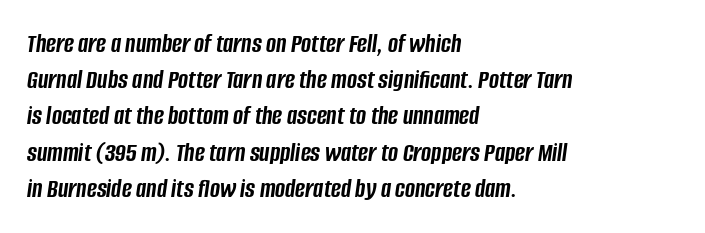
The image shows 27 px bold type, italic (leaning right); set left-aligned, normal line spacing (1.34x), normal letter spacing, not underlined.
